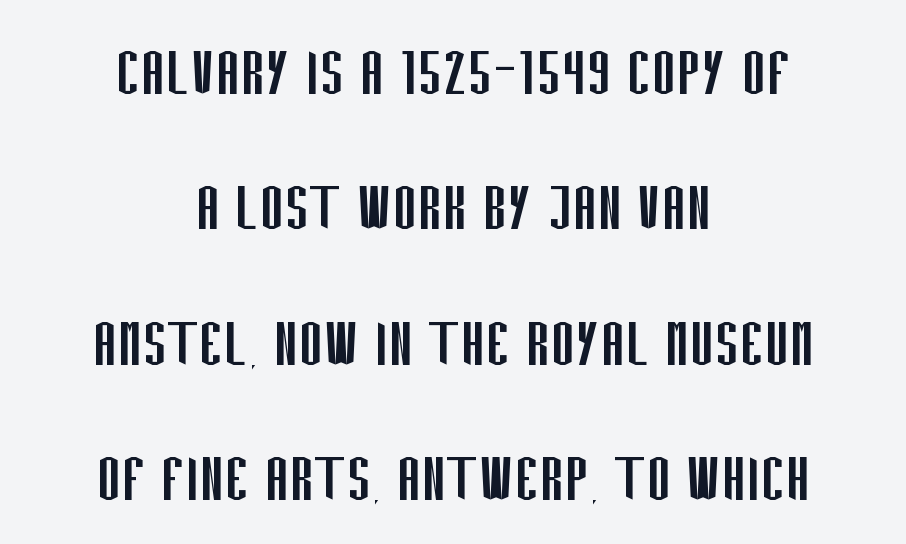
Italic: no, the glyphs are upright roman. You can tell from the bare stems that sans-serif type was used. The paragraph has two soft edges and a firm central axis. Each stroke keeps to a modest, everyday thickness or less.
